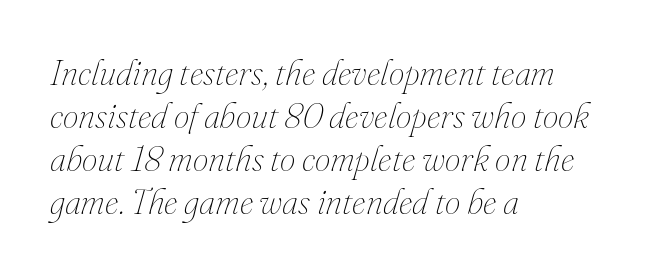
The image shows 35 px thin type, italic (leaning right); set left-aligned, line spacing 1.23x, normal letter spacing, not underlined; medium stroke contrast and a small x-height.
